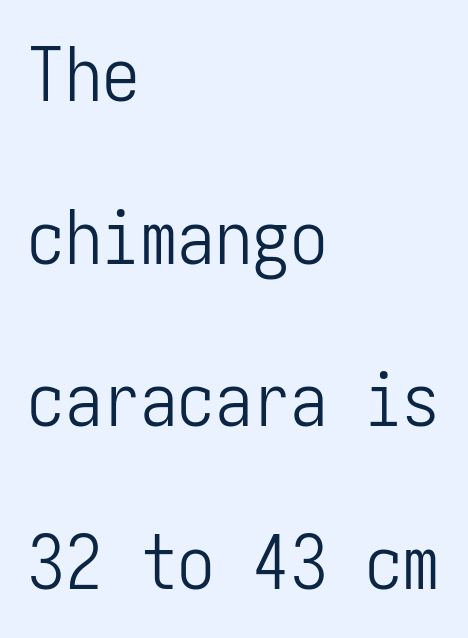
{"serif": "no", "italic": "no", "bold": "no", "weight": "light", "width": "condensed", "stroke_contrast": "low", "x_height": "medium", "underline": "no", "align": "left", "line_spacing": "loose", "line_spacing_ratio": 2.17, "letter_spacing": "normal", "letter_spacing_em": 0.0, "glyph_px": 75}
